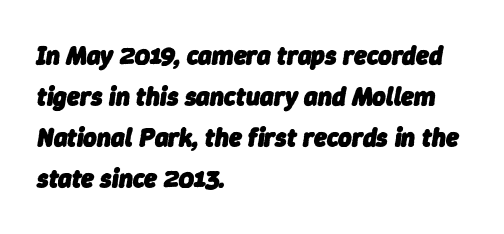
The image shows 26 px bold type, italic (leaning right); set left-aligned, normal line spacing (1.58x), normal letter spacing, not underlined.
